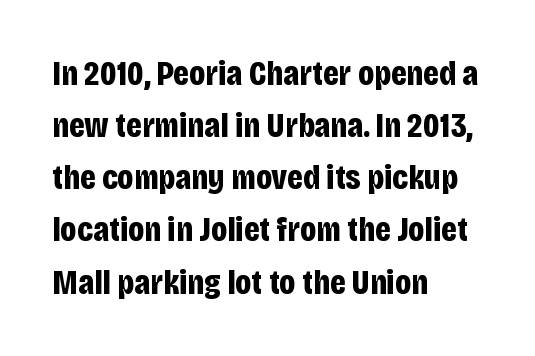
{"serif": "no", "italic": "no", "bold": "yes", "weight": "bold", "width": "condensed", "stroke_contrast": "low", "x_height": "large", "monospaced": "no", "underline": "no", "align": "left", "line_spacing": "normal", "line_spacing_ratio": 1.49, "letter_spacing": "normal", "letter_spacing_em": 0.0, "glyph_px": 35}
